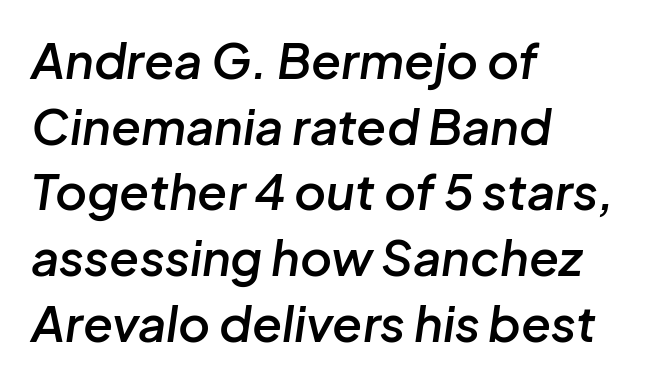
Q: Is the text bold? A: Semi-bold.
Q: Is the text italic (slanted)? A: Yes, it leans right by about 8 degrees.
Q: Is the text underlined? A: No.
Q: How is the paragraph aligned? A: Left-aligned.
Q: Is the spacing between letters normal or unusually wide? A: Normal.
Q: Is the spacing between lines tight, normal or loose? A: Normal.
Q: Width (condensed, normal, or wide)? A: Normal.
Q: Stroke contrast? A: Low.
Q: x-height? A: Medium.
Q: Monospaced? A: No.
